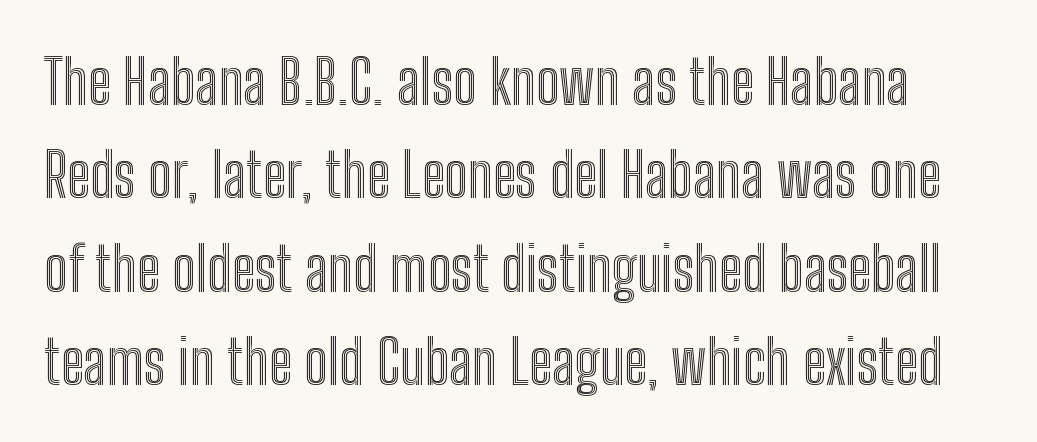
Notice how descenders clear the ascenders below comfortably — that's standard leading. Is this a fixed-width face? No — the glyphs have proportional, varying widths. You can tell it's not italic because the verticals are truly vertical. Letters rest on an invisible, unmarked baseline.
